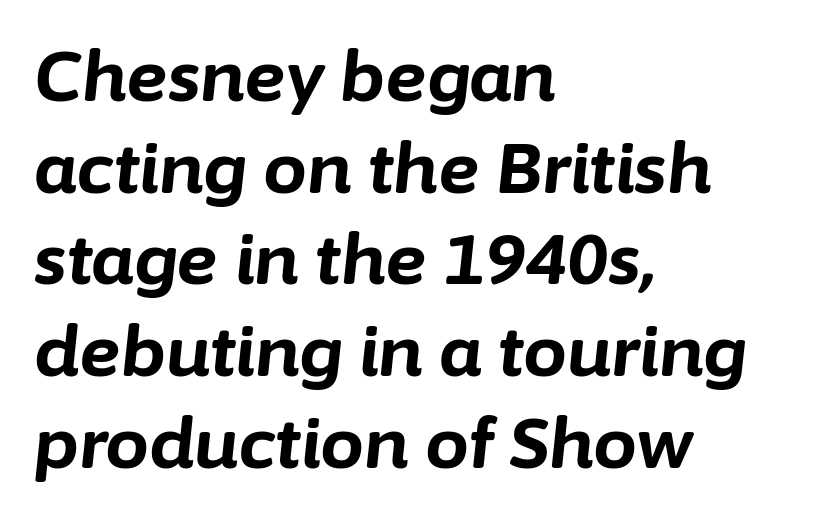
{"italic": "yes", "lean": "right", "slant_degrees": 6, "bold": "yes", "weight": "bold", "width": "normal", "stroke_contrast": "low", "x_height": "medium", "monospaced": "no", "underline": "no", "align": "left", "line_spacing": "normal", "line_spacing_ratio": 1.31, "letter_spacing": "normal", "letter_spacing_em": 0.0, "glyph_px": 70}
